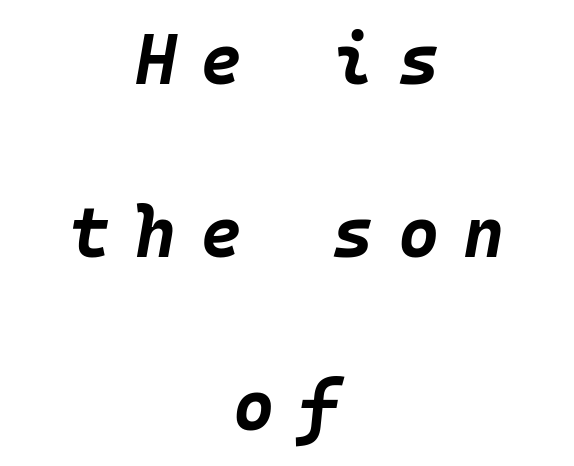
Q: Is the text bold? A: Yes.
Q: Is the text italic (slanted)? A: Yes, it leans right by about 10 degrees.
Q: Is the text underlined? A: No.
Q: How is the paragraph aligned? A: Centered.
Q: Is the spacing between letters normal or unusually wide? A: Unusually wide.
Q: Is the spacing between lines tight, normal or loose? A: Loose.
Q: Width (condensed, normal, or wide)? A: Normal.
Q: Stroke contrast? A: Low.
Q: x-height? A: Large.
Q: Monospaced? A: Yes.
